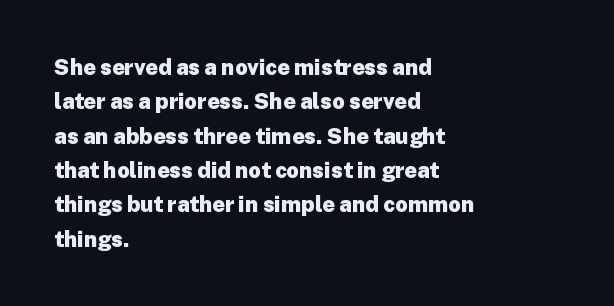
The image shows 22 px bold type, upright; set left-aligned, normal line spacing (1.56x), normal letter spacing, not underlined.
